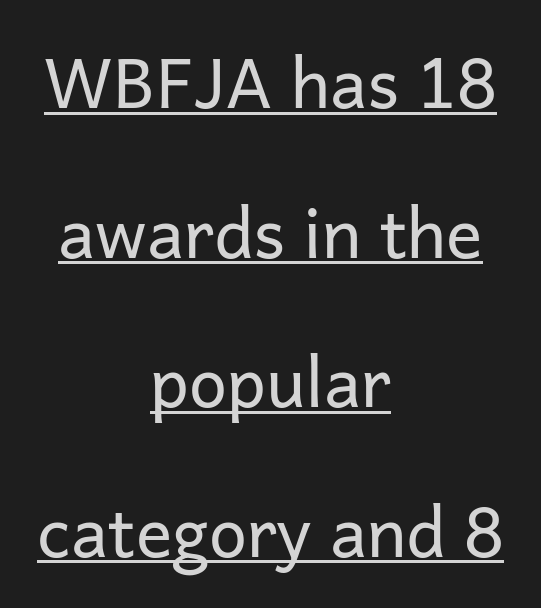
Q: Is the text bold? A: No.
Q: Is the text italic (slanted)? A: No, it is upright.
Q: Is the typeface a serif or a sans-serif typeface? A: Sans-serif.
Q: Is the text underlined? A: Yes.
Q: How is the paragraph aligned? A: Centered.
Q: Is the spacing between letters normal or unusually wide? A: Normal.
Q: Is the spacing between lines tight, normal or loose? A: Loose.
Q: Width (condensed, normal, or wide)? A: Normal.
Q: Stroke contrast? A: Low.
Q: x-height? A: Medium.
Q: Monospaced? A: No.
